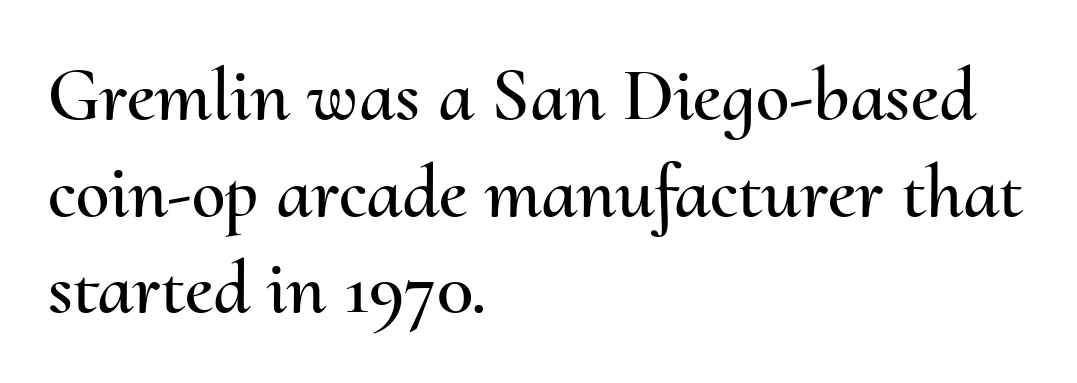
The passage shown stacks its lines at a standard gap. Layout note: lines flush left. These lines keep a tight, regular rhythm from letter to letter. The passage shown is typed in a proportional face where columns would drift. Characters remain perfectly vertical along every line.
